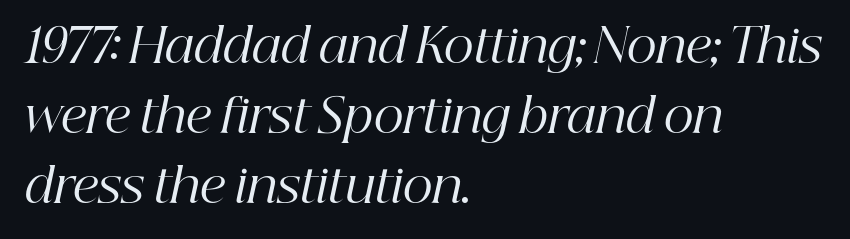
The words here are not underlined. Horizontal alignment here is leftward, the default for most running prose. Regular leading. To sum up the face: it has serifs. The passage shown is typed in a proportional face where columns would drift.
